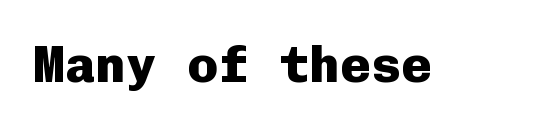
Q: Is the text bold? A: Yes.
Q: Is the text italic (slanted)? A: No, it is upright.
Q: Is the typeface a serif or a sans-serif typeface? A: Sans-serif.
Q: Is the text underlined? A: No.
Q: Is the spacing between letters normal or unusually wide? A: Normal.
Q: Width (condensed, normal, or wide)? A: Normal.
Q: Stroke contrast? A: Low.
Q: x-height? A: Medium.
Q: Monospaced? A: Yes.
